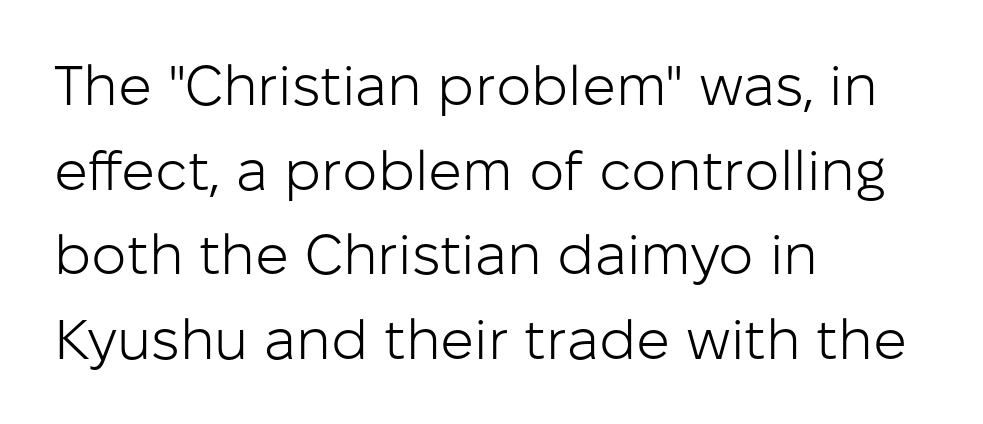
The image shows 56 px light sans-serif type, upright; set left-aligned, normal line spacing (1.51x), normal letter spacing, not underlined; low stroke contrast and a medium x-height.
